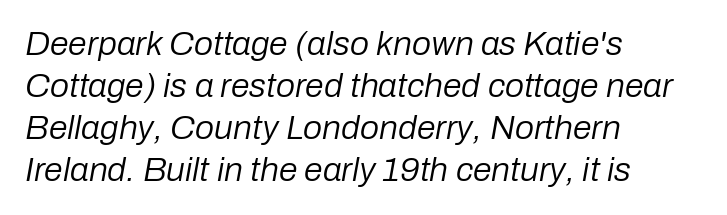
Q: Is the text bold? A: No.
Q: Is the text italic (slanted)? A: Yes, it leans right by about 10 degrees.
Q: Is the text underlined? A: No.
Q: How is the paragraph aligned? A: Left-aligned.
Q: Is the spacing between letters normal or unusually wide? A: Normal.
Q: Width (condensed, normal, or wide)? A: Normal.
Q: Stroke contrast? A: Low.
Q: x-height? A: Medium.
Q: Monospaced? A: No.
